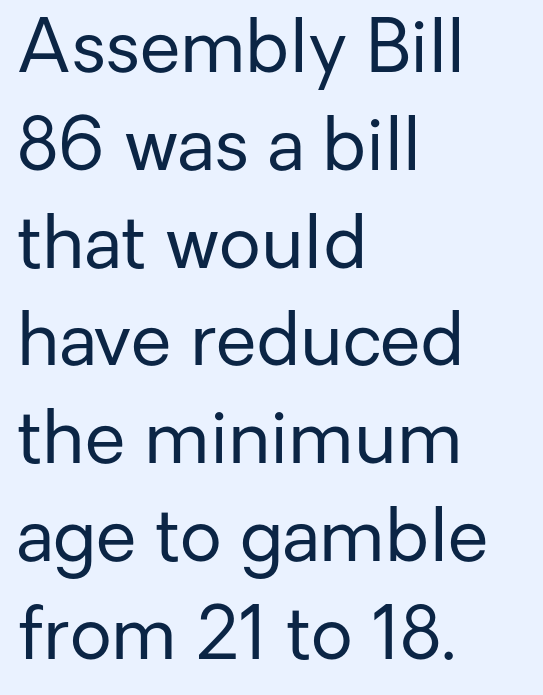
The image shows 73 px regular-weight sans-serif type, upright; set left-aligned, normal line spacing (1.34x), normal letter spacing, not underlined; low stroke contrast and a medium x-height.
